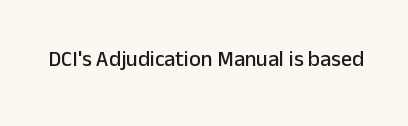
Q: Is the text italic (slanted)? A: No, it is upright.
Q: Is the text underlined? A: No.
Q: Is the spacing between letters normal or unusually wide? A: Normal.
